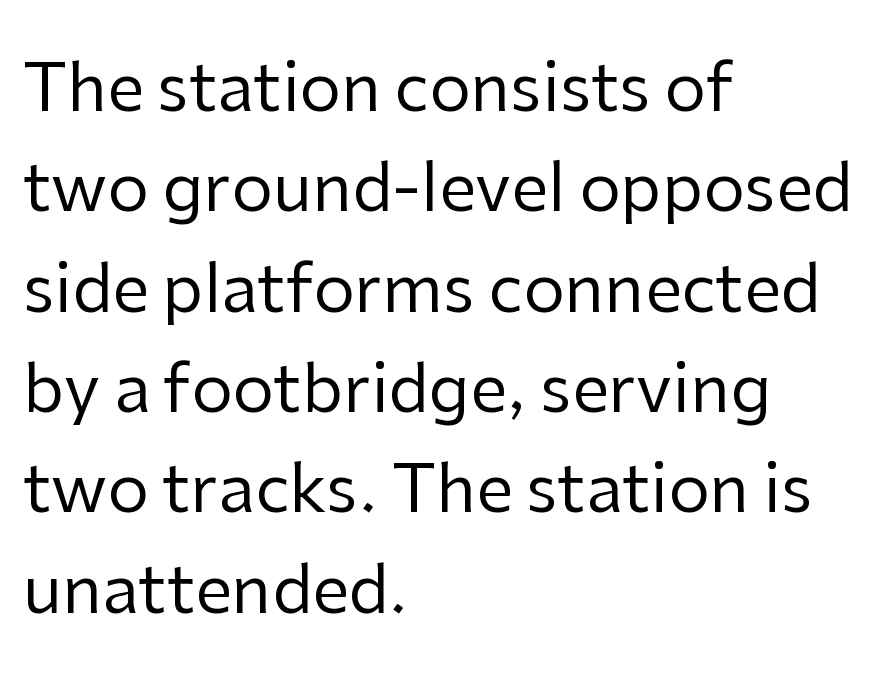
The image shows 66 px regular-weight sans-serif type, upright; set left-aligned, normal line spacing (1.52x), normal letter spacing, not underlined; low stroke contrast and a medium x-height.
